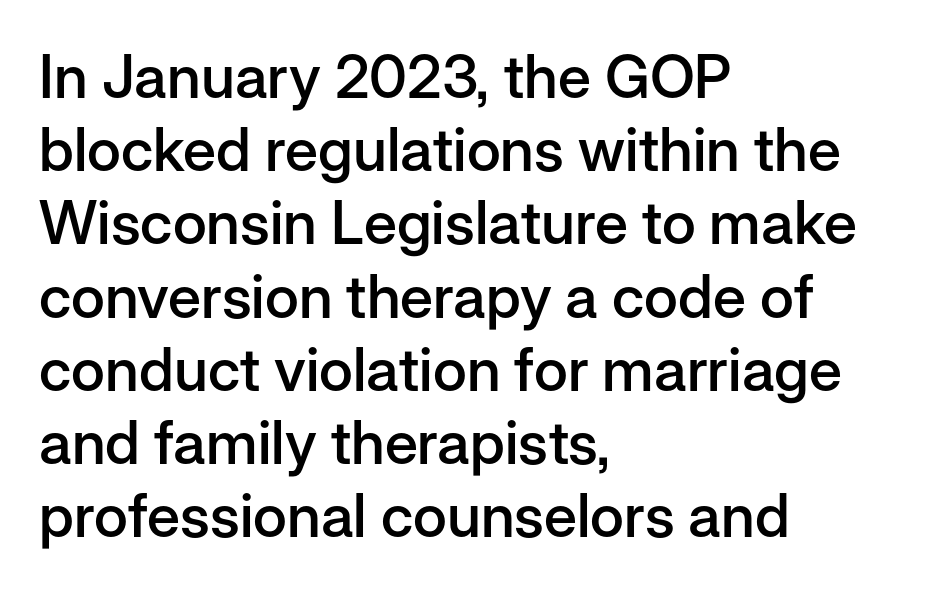
The face used here is proportionally spaced, like ordinary book or web type. This is the in-between weight designers call semibold or demi. Check where the strokes stop: nothing finishes them off — pure sans. Words float on clear page, feet unadorned. Does extra space separate the letters? No, they use regular spacing.
